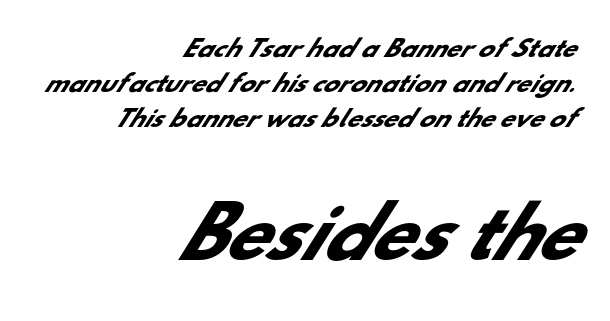
The image shows 69 px heavy sans-serif type; set right-aligned, normal line spacing (1.52x), normal letter spacing, not underlined; the second (bottom) block is 3.0x larger; low stroke contrast and a small x-height.
